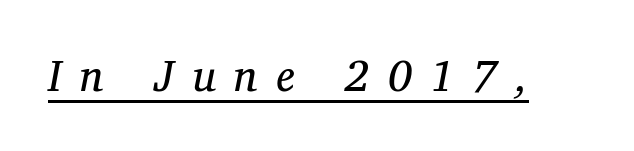
Q: Is the text bold? A: No.
Q: Is the text italic (slanted)? A: Yes, it leans right by about 12 degrees.
Q: Is the typeface a serif or a sans-serif typeface? A: Serif.
Q: Is the text underlined? A: Yes.
Q: Is the spacing between letters normal or unusually wide? A: Unusually wide.
Q: Width (condensed, normal, or wide)? A: Normal.
Q: Stroke contrast? A: Medium.
Q: x-height? A: Medium.
Q: Monospaced? A: No.
